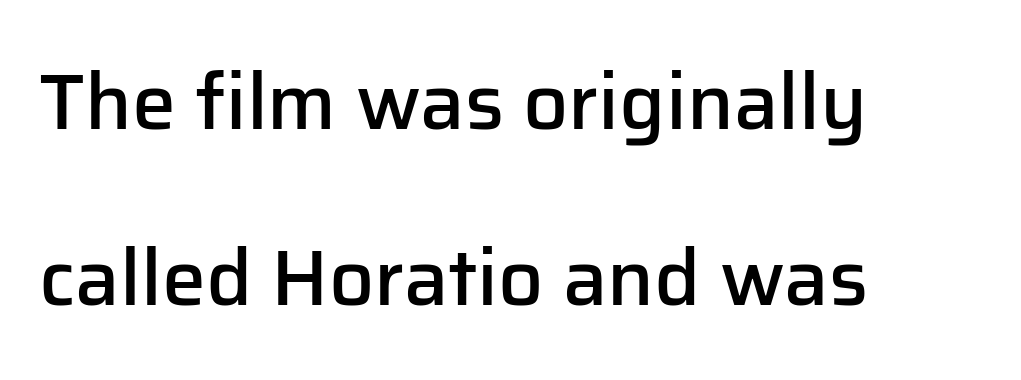
Q: Is the text bold? A: Semi-bold.
Q: Is the text italic (slanted)? A: No, it is upright.
Q: Is the typeface a serif or a sans-serif typeface? A: Sans-serif.
Q: Is the text underlined? A: No.
Q: How is the paragraph aligned? A: Left-aligned.
Q: Is the spacing between letters normal or unusually wide? A: Normal.
Q: Is the spacing between lines tight, normal or loose? A: Loose.
Q: Width (condensed, normal, or wide)? A: Normal.
Q: Stroke contrast? A: Low.
Q: x-height? A: Medium.
Q: Monospaced? A: No.
